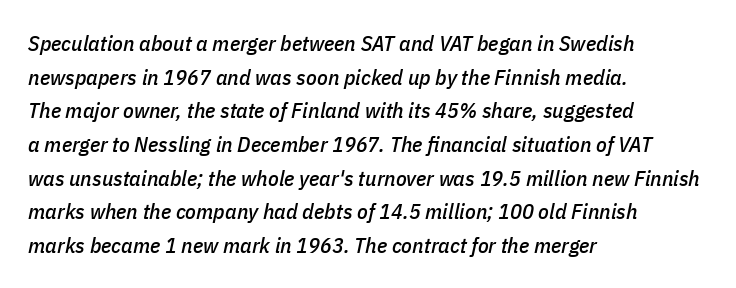
Q: Is the text italic (slanted)? A: Yes, it leans right by about 11 degrees.
Q: Is the text underlined? A: No.
Q: How is the paragraph aligned? A: Left-aligned.
Q: Is the spacing between letters normal or unusually wide? A: Normal.
Q: Is the spacing between lines tight, normal or loose? A: Normal.
